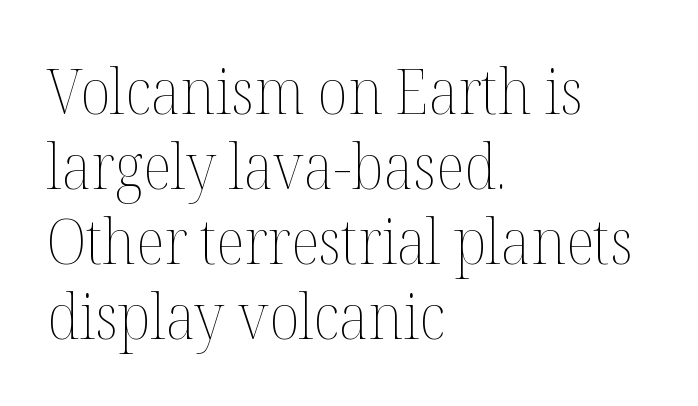
The image shows 62 px thin type, upright; set left-aligned, line spacing 1.21x, normal letter spacing, not underlined; medium stroke contrast and a medium x-height.
